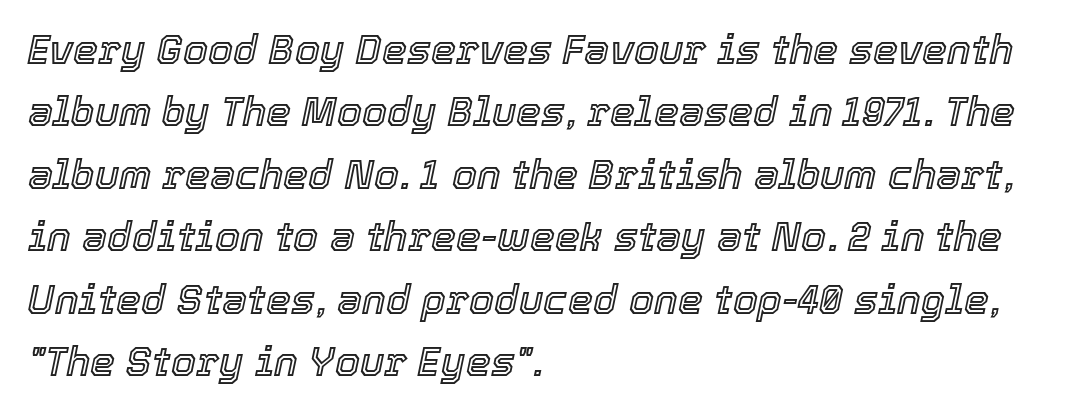
{"italic": "yes", "lean": "right", "slant_degrees": 12, "width": "normal", "x_height": "medium", "monospaced": "no", "underline": "no", "align": "left", "line_spacing": "normal", "line_spacing_ratio": 1.56, "letter_spacing": "normal", "letter_spacing_em": 0.0, "glyph_px": 40}
